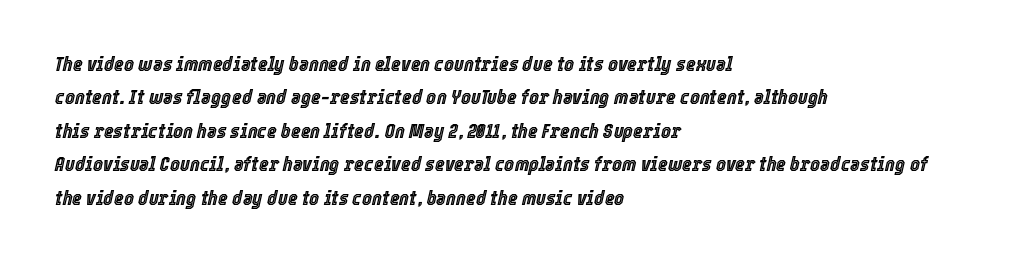
Q: Is the text italic (slanted)? A: Yes, it leans right by about 12 degrees.
Q: Is the text underlined? A: No.
Q: How is the paragraph aligned? A: Left-aligned.
Q: Is the spacing between letters normal or unusually wide? A: Normal.
Q: Is the spacing between lines tight, normal or loose? A: Normal.
